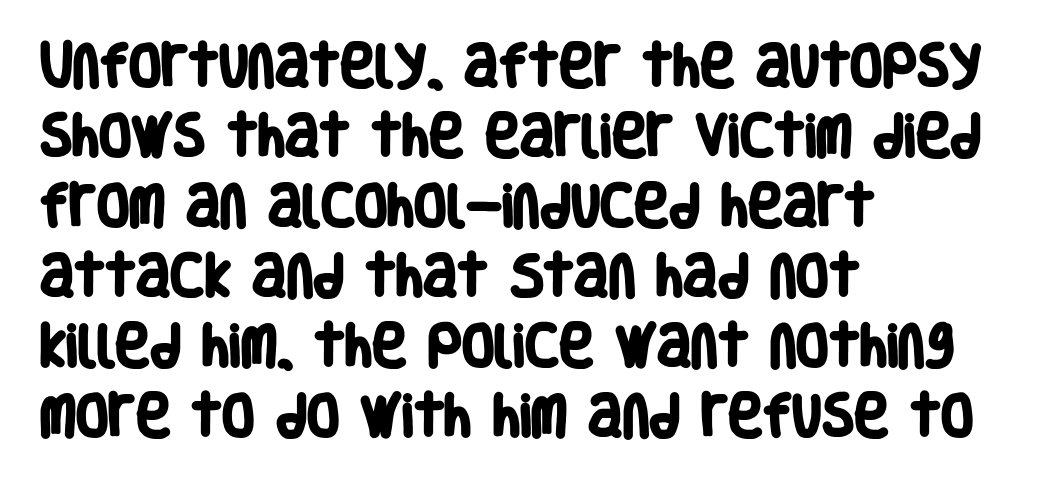
Q: Is the text bold? A: Yes.
Q: Is the typeface a serif or a sans-serif typeface? A: Sans-serif.
Q: Is the text underlined? A: No.
Q: How is the paragraph aligned? A: Left-aligned.
Q: Is the spacing between letters normal or unusually wide? A: Normal.
Q: Is the spacing between lines tight, normal or loose? A: Normal.
Q: Width (condensed, normal, or wide)? A: Condensed.
Q: Stroke contrast? A: Low.
Q: x-height? A: Large.
Q: Monospaced? A: No.
